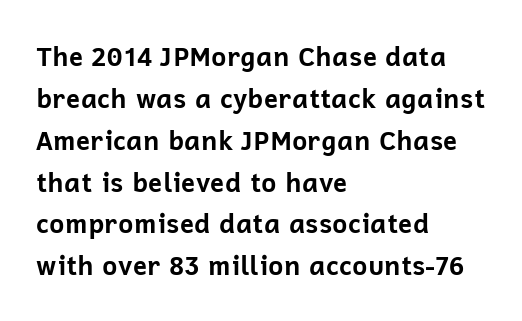
Q: Is the text bold? A: Yes.
Q: Is the text italic (slanted)? A: No, it is upright.
Q: Is the text underlined? A: No.
Q: How is the paragraph aligned? A: Left-aligned.
Q: Is the spacing between letters normal or unusually wide? A: Normal.
Q: Is the spacing between lines tight, normal or loose? A: Normal.
